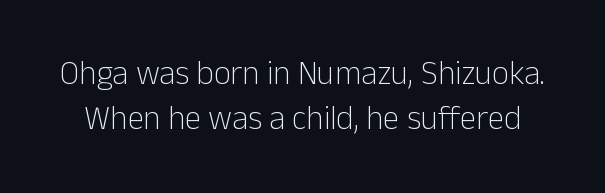
Heft: none added — not bold. Character widths vary here, with narrow letters taking less room than wide ones. The rendering uses a moderate line-height, typical for paragraphs. Check under the words: just untouched page. This rendering employs a face without finishing strokes, i.e., a sans-serif. Does extra space separate the letters? No, they use regular spacing.
